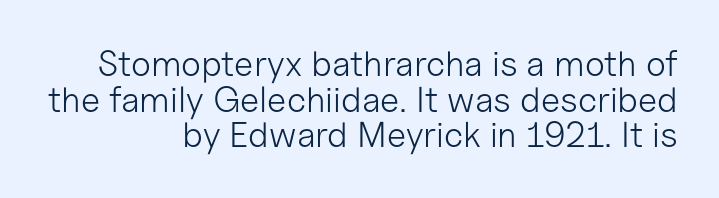
The designer went with a sans here, leaving each stem footless. The space directly below the letters is spotless. This is not heavy type; no bold has been used. This rendering leaves character spacing at its baseline value. If you drew a ruler down the right edge, every line would touch it.
